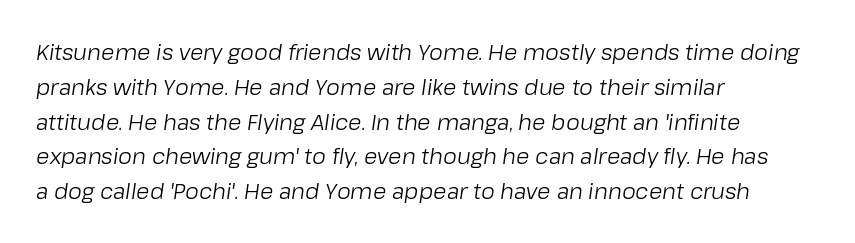
The text carries the slant typical of an italic or oblique font. The compositor pushed each line to the left boundary. The foot of each line stays bare and open. The weight would be labelled regular, book, light, or lighter still. What's the leading like? Ordinary, nothing unusual.
